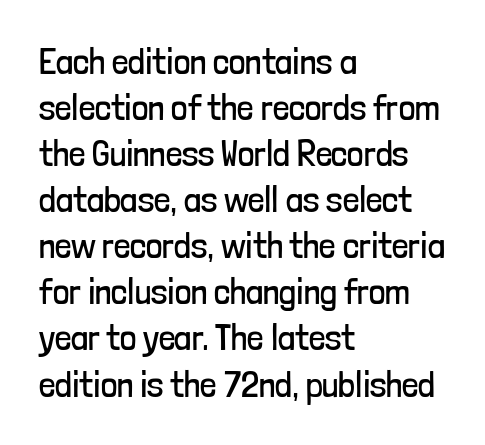
Q: Is the text bold? A: No.
Q: Is the text italic (slanted)? A: No, it is upright.
Q: Is the typeface a serif or a sans-serif typeface? A: Sans-serif.
Q: Is the text underlined? A: No.
Q: How is the paragraph aligned? A: Left-aligned.
Q: Is the spacing between letters normal or unusually wide? A: Normal.
Q: Is the spacing between lines tight, normal or loose? A: Normal.
Q: Width (condensed, normal, or wide)? A: Condensed.
Q: Stroke contrast? A: Low.
Q: x-height? A: Medium.
Q: Monospaced? A: No.
